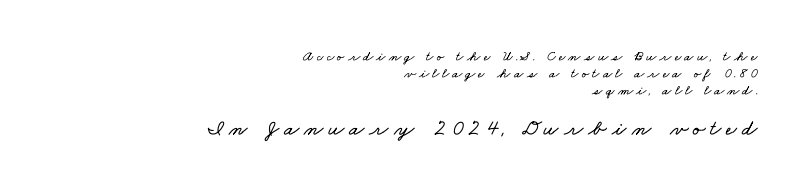
{"underline": "no", "align": "right", "line_spacing_ratio": 1.22, "letter_spacing": "wide", "letter_spacing_em": 0.23, "larger_block": "second", "size_ratio": 1.57, "glyph_px": 22}
